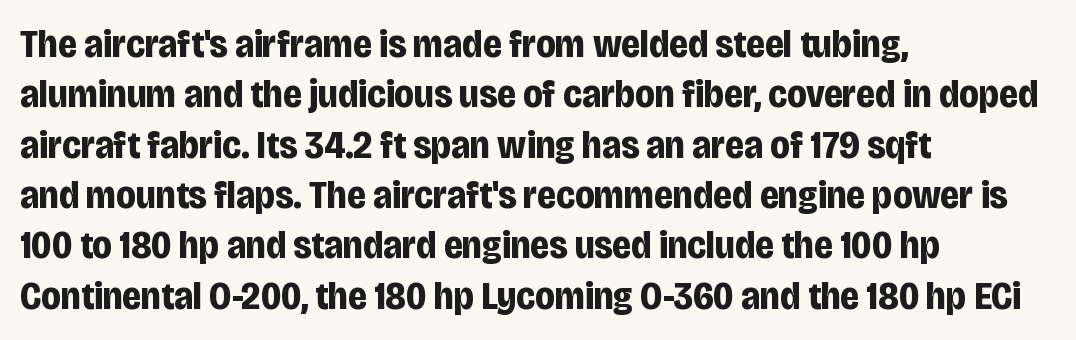
{"serif": "no", "italic": "no", "bold": "yes", "weight": "bold", "width": "condensed", "stroke_contrast": "low", "x_height": "large", "monospaced": "no", "underline": "no", "align": "left", "line_spacing": "normal", "line_spacing_ratio": 1.29, "letter_spacing": "normal", "letter_spacing_em": 0.0, "glyph_px": 39}
